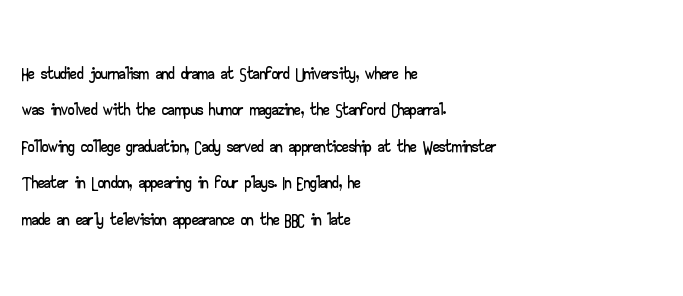
Q: Is the text italic (slanted)? A: No, it is upright.
Q: Is the text underlined? A: No.
Q: How is the paragraph aligned? A: Left-aligned.
Q: Is the spacing between letters normal or unusually wide? A: Normal.
Q: Is the spacing between lines tight, normal or loose? A: Normal.
